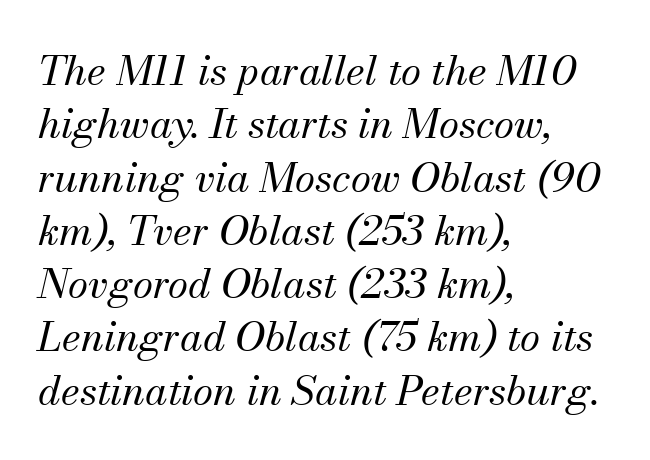
The image shows 41 px regular-weight serif type, italic (leaning right); set left-aligned, normal line spacing (1.3x), normal letter spacing, not underlined; medium stroke contrast and a small x-height.
